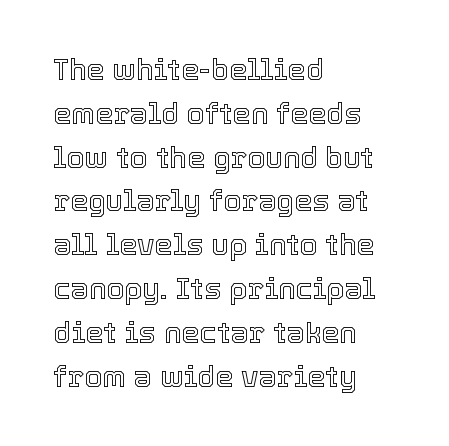
Q: Is the text italic (slanted)? A: No, it is upright.
Q: Is the text underlined? A: No.
Q: How is the paragraph aligned? A: Left-aligned.
Q: Is the spacing between letters normal or unusually wide? A: Normal.
Q: Is the spacing between lines tight, normal or loose? A: Normal.
Q: Width (condensed, normal, or wide)? A: Normal.
Q: x-height? A: Medium.
Q: Monospaced? A: No.
